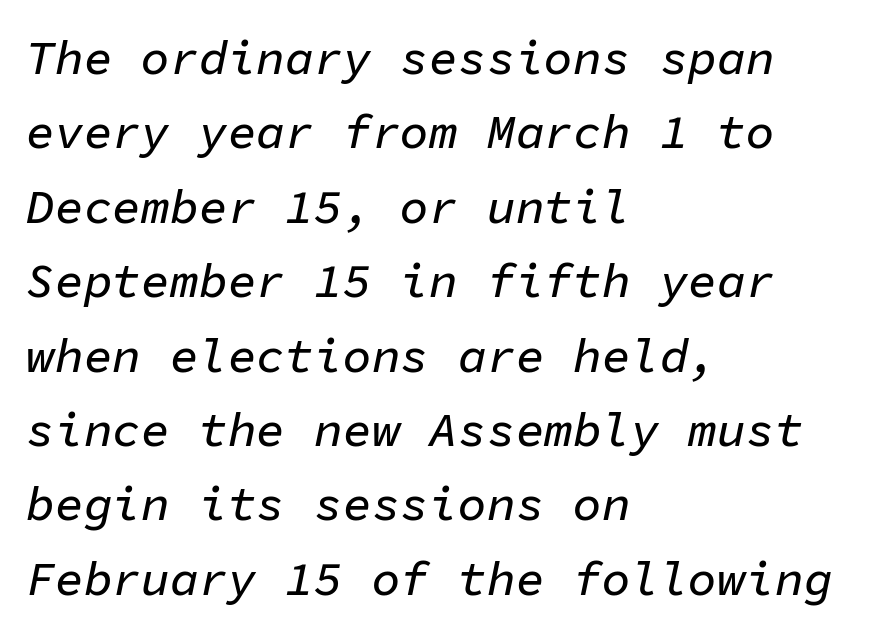
The image shows 48 px text type, italic (leaning right), monospaced; set left-aligned, normal line spacing (1.55x), normal letter spacing, not underlined; low stroke contrast and a medium x-height.
